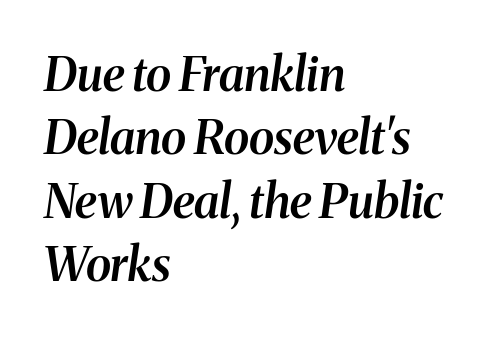
Notice how the passage keeps a crisp vertical edge on the left only. Vertical spacing — default. This is moderately heavy type, rendered in semibold. Notice how the stems are inclined rather than vertical — that's the hallmark of italics. Are there feet on the stems? There are — it's a serif. What stands out about the letter spacing? Nothing — it is the standard amount.
